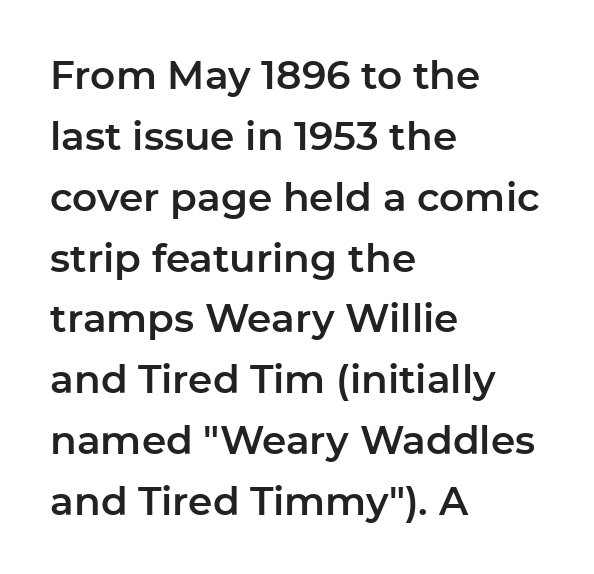
Are there feet on the stems? There aren't — it's a sans. The face used here is proportionally spaced, like ordinary book or web type. The tracking reads as untouched default to a designer's eye. A typesetter would mark this as roman, not italic.
